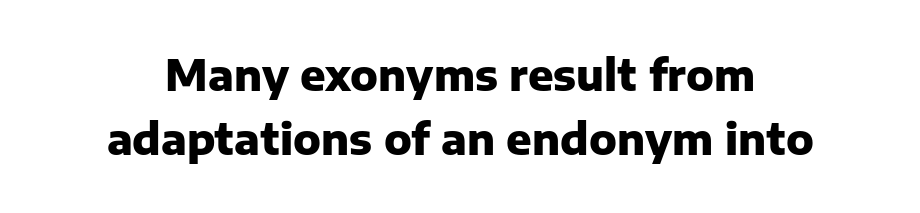
{"serif": "no", "italic": "no", "bold": "yes", "weight": "heavy", "width": "normal", "stroke_contrast": "low", "x_height": "medium", "monospaced": "no", "underline": "no", "line_spacing": "normal", "line_spacing_ratio": 1.53, "letter_spacing": "normal", "letter_spacing_em": 0.0, "glyph_px": 42}
